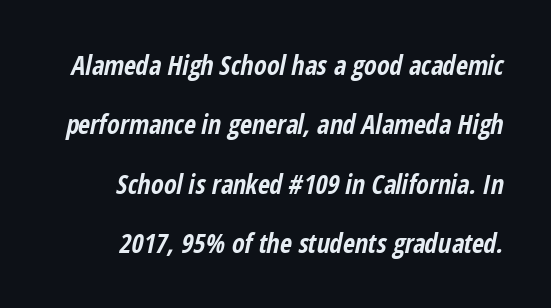
The image shows 26 px bold type, italic (leaning right); set right-aligned, loose line spacing (2.28x), normal letter spacing, not underlined.
